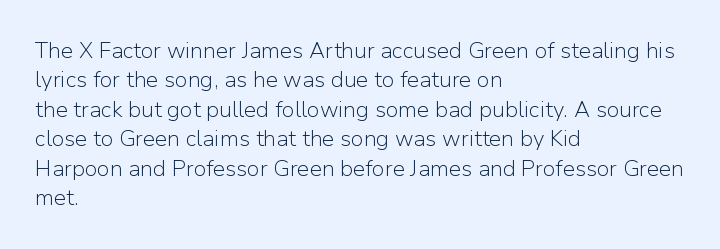
Q: Is the text bold? A: No.
Q: Is the text italic (slanted)? A: No, it is upright.
Q: Is the text underlined? A: No.
Q: How is the paragraph aligned? A: Left-aligned.
Q: Is the spacing between letters normal or unusually wide? A: Normal.
Q: Is the spacing between lines tight, normal or loose? A: Normal.
